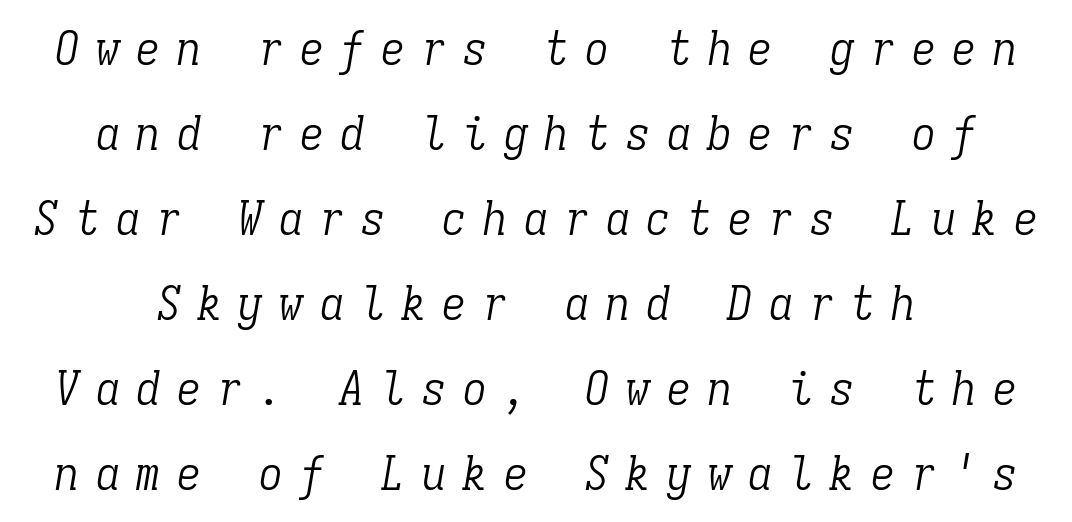
{"serif": "yes", "italic": "yes", "lean": "right", "slant_degrees": 9, "bold": "no", "weight": "light", "width": "condensed", "stroke_contrast": "low", "x_height": "medium", "monospaced": "yes", "underline": "no", "line_spacing_ratio": 1.77, "letter_spacing": "wide", "letter_spacing_em": 0.35, "glyph_px": 48}
